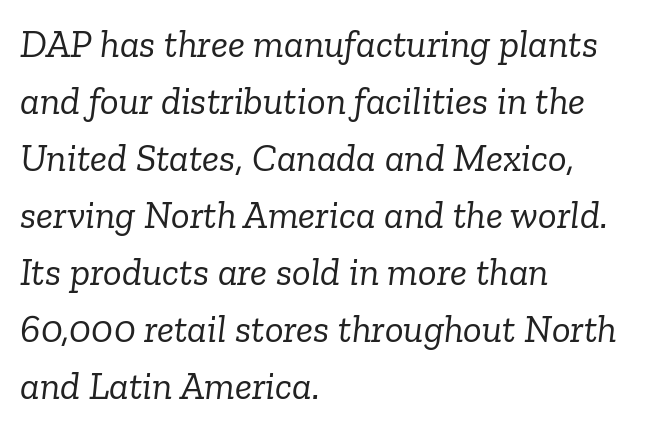
The image shows 39 px light serif type, italic (leaning right); set left-aligned, normal line spacing (1.46x), normal letter spacing, not underlined; low stroke contrast and a medium x-height.
